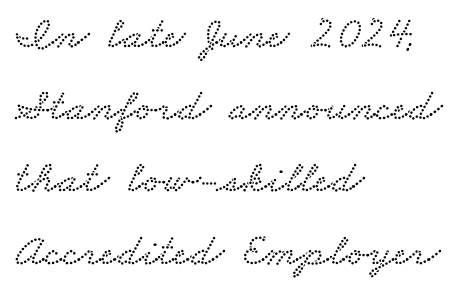
A normal amount of white space separates one row of letters from the next. Leftover space on each line is placed entirely after the last word. Descenders hang freely into open space. Each letter's strokes conclude with small projecting serifs.
